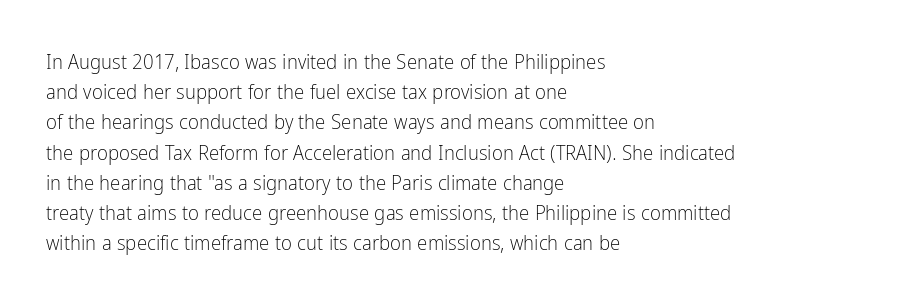
{"italic": "no", "bold": "no", "underline": "no", "align": "left", "line_spacing": "normal", "line_spacing_ratio": 1.44, "letter_spacing": "normal", "letter_spacing_em": 0.0, "glyph_px": 21}
